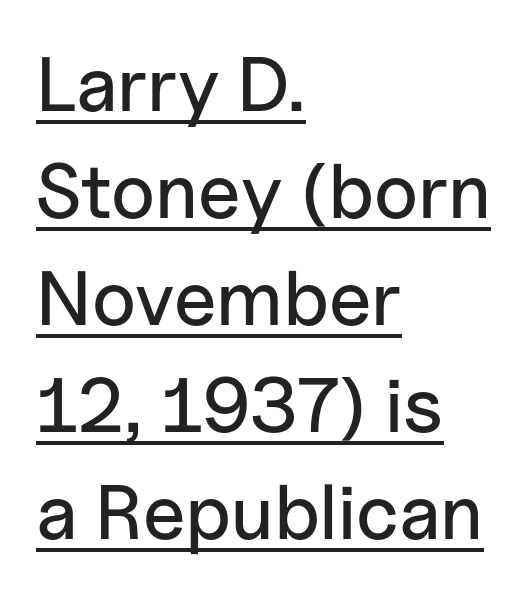
{"serif": "no", "italic": "no", "width": "normal", "stroke_contrast": "low", "x_height": "medium", "monospaced": "no", "underline": "yes", "align": "left", "line_spacing": "normal", "line_spacing_ratio": 1.39, "letter_spacing": "normal", "letter_spacing_em": 0.0, "glyph_px": 77}
